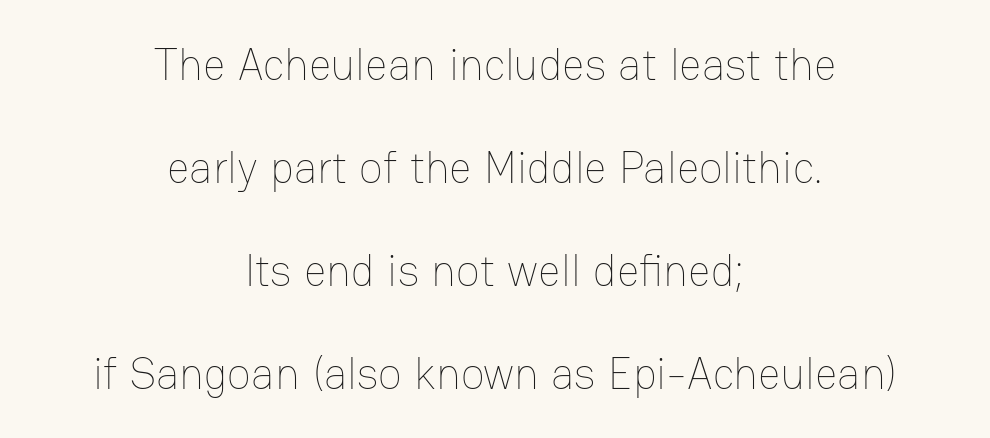
{"italic": "no", "bold": "no", "weight": "thin", "width": "normal", "stroke_contrast": "low", "x_height": "medium", "monospaced": "no", "underline": "no", "align": "center", "line_spacing": "loose", "line_spacing_ratio": 2.34, "letter_spacing": "normal", "letter_spacing_em": 0.0, "glyph_px": 44}
